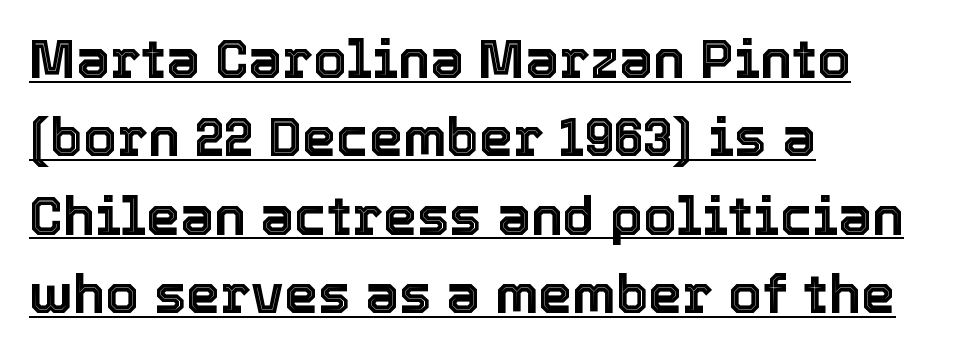
{"italic": "no", "width": "normal", "x_height": "medium", "monospaced": "no", "underline": "yes", "align": "left", "line_spacing": "normal", "line_spacing_ratio": 1.45, "letter_spacing": "normal", "letter_spacing_em": 0.0, "glyph_px": 54}
